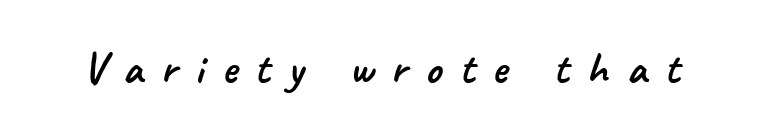
Grotesque or geometric, the face here clearly has no serifs. The specimen omits any rule beneath the text block's lines. This sample has the flowing, uneven cadence of proportional lettering. The letters are spread apart with noticeably loose tracking.
